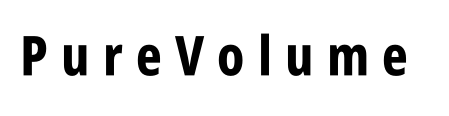
Each letter keeps its own natural width here, so spacing adapts to shape. When letters stand straight like this, we call the style roman or upright. Look at the bottom of the vertical strokes: they stop flat, with no serifs. Tracking value appears strongly positive — letters spread wide. Emphasis by weight is at full strength: bold. Anything drawn beneath the words? Only blank space.
